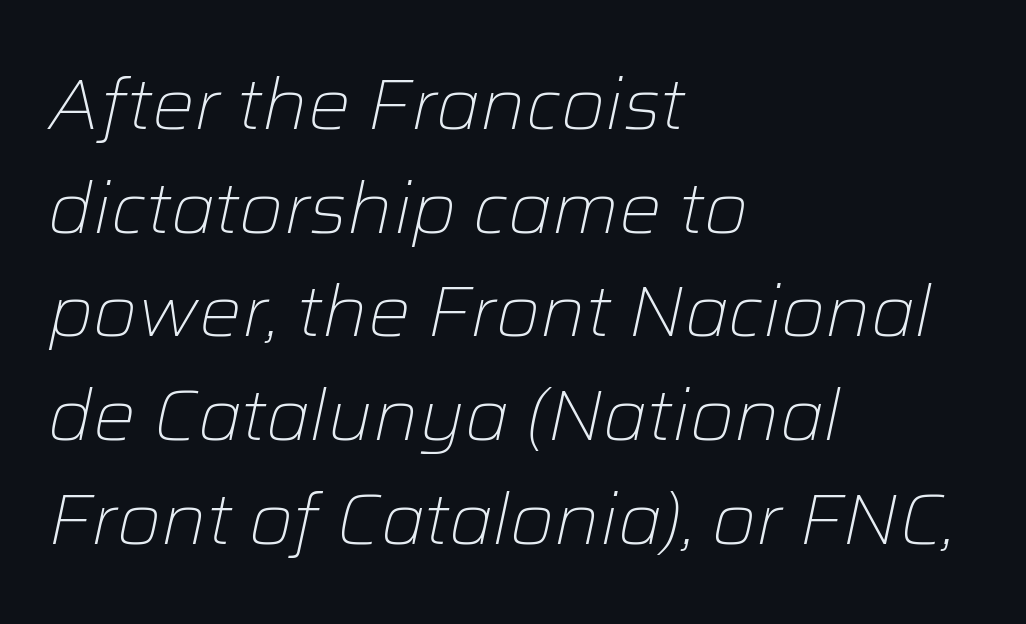
What's the leading like? Ordinary, nothing unusual. Would a proofreader flag this as italicized? Yes. The face used here is proportionally spaced, like ordinary book or web type. Caption: face not bold, strokes unweighted. Here the glyphs are tracked normally, forming tight word shapes. These lines are set flush left with a ragged right edge.
